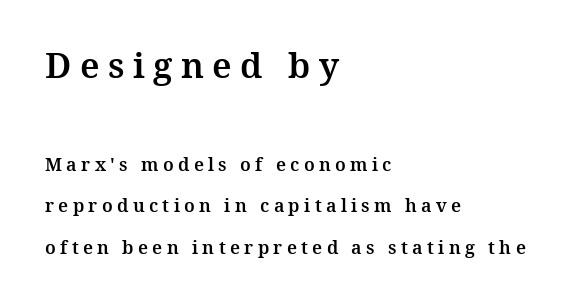
Q: Is the text italic (slanted)? A: No, it is upright.
Q: Is the typeface a serif or a sans-serif typeface? A: Serif.
Q: Is the text underlined? A: No.
Q: How is the paragraph aligned? A: Left-aligned.
Q: Is the spacing between letters normal or unusually wide? A: Unusually wide.
Q: Is the spacing between lines tight, normal or loose? A: Loose.
Q: Which block of text is set in a larger size, the first (top) or the second (bottom)? A: The first (top) one.
Q: Width (condensed, normal, or wide)? A: Normal.
Q: Stroke contrast? A: Medium.
Q: x-height? A: Medium.
Q: Monospaced? A: No.
